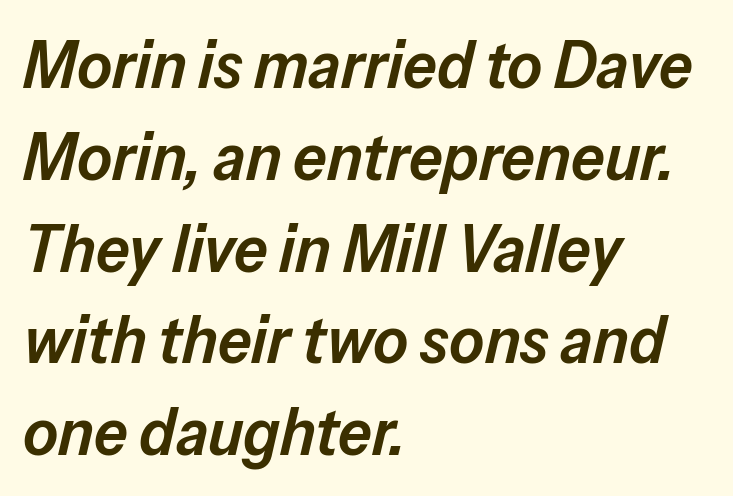
Q: Is the text bold? A: Semi-bold.
Q: Is the text italic (slanted)? A: Yes, it leans right by about 13 degrees.
Q: Is the text underlined? A: No.
Q: How is the paragraph aligned? A: Left-aligned.
Q: Is the spacing between letters normal or unusually wide? A: Normal.
Q: Is the spacing between lines tight, normal or loose? A: Normal.
Q: Width (condensed, normal, or wide)? A: Normal.
Q: Stroke contrast? A: Low.
Q: x-height? A: Medium.
Q: Monospaced? A: No.
